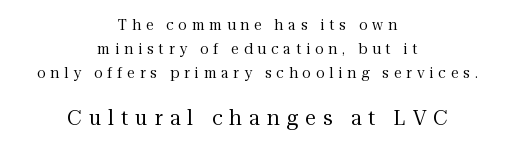
Tracking here is generous; glyphs stand well apart from one another. Type size steps up from the first block to the second. Each stroke keeps to a modest, everyday thickness or less. The lettering holds an erect, upright posture throughout. Underlining? Definitely not there. This sample is center-justified, so both line endings float freely.
